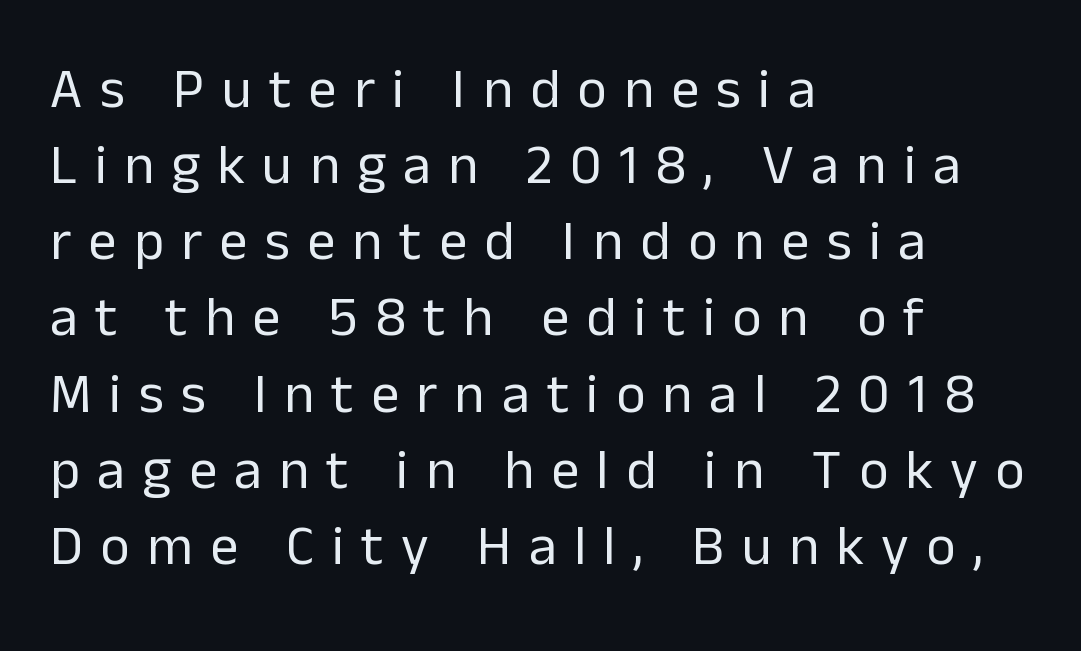
Style check: upright. The passage shown is not bold in any degree. The space beneath each line is pristine and unruled. The letterforms stand isolated, each surrounded by extra space. The letters advance in unequal steps, a hallmark of proportional type.
